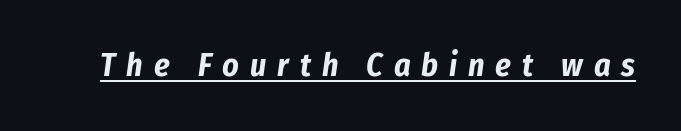
Q: Is the text bold? A: Yes.
Q: Is the text italic (slanted)? A: Yes, it leans right by about 8 degrees.
Q: Is the text underlined? A: Yes.
Q: Is the spacing between letters normal or unusually wide? A: Unusually wide.
Q: Width (condensed, normal, or wide)? A: Condensed.
Q: Stroke contrast? A: Low.
Q: x-height? A: Medium.
Q: Monospaced? A: No.
